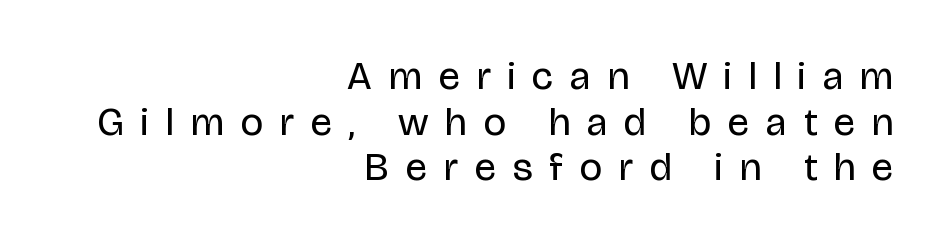
Letters rest on an invisible, unmarked baseline. Stems here are at most as thick as an everyday book face. Casual observation: everything's shoved over to the right. How would I describe the line gaps? Narrow and economical. The passage shown is typed in a proportional face where columns would drift. Notice how the stems are strictly vertical — no italics here.
